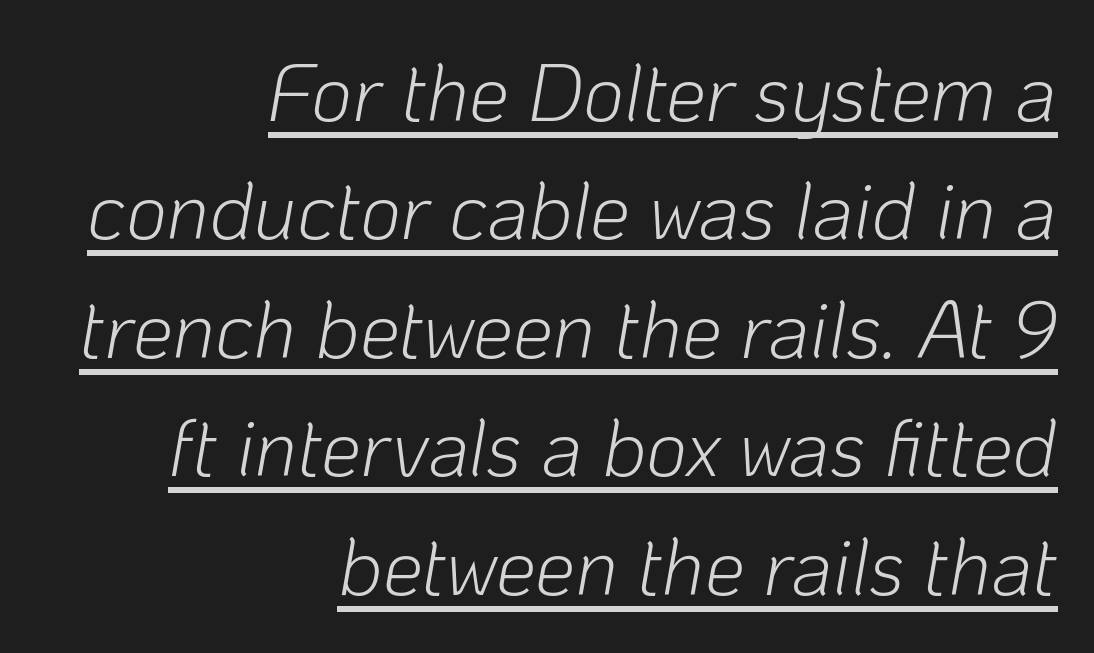
{"italic": "yes", "lean": "right", "slant_degrees": 10, "bold": "no", "weight": "light", "width": "normal", "stroke_contrast": "low", "x_height": "medium", "monospaced": "no", "underline": "yes", "align": "right", "line_spacing": "normal", "line_spacing_ratio": 1.48, "letter_spacing": "normal", "letter_spacing_em": 0.0, "glyph_px": 80}
